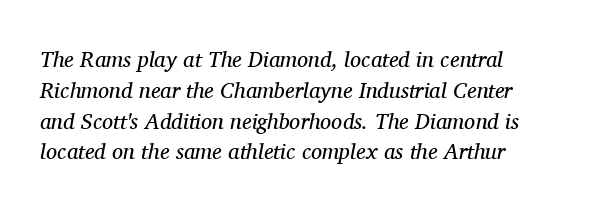
Q: Is the text bold? A: No.
Q: Is the text italic (slanted)? A: Yes, it leans right by about 11 degrees.
Q: Is the text underlined? A: No.
Q: Is the spacing between letters normal or unusually wide? A: Normal.
Q: Is the spacing between lines tight, normal or loose? A: Normal.
